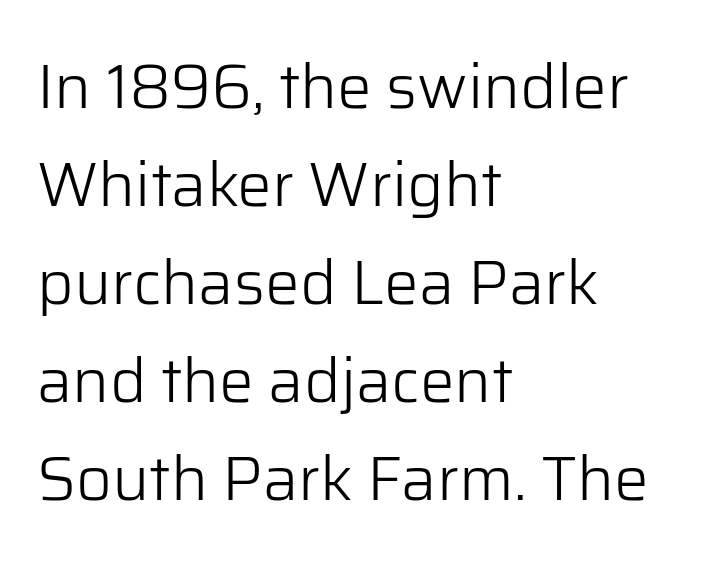
The image shows 62 px light sans-serif type, upright; set left-aligned, normal line spacing (1.58x), normal letter spacing, not underlined; low stroke contrast and a medium x-height.
